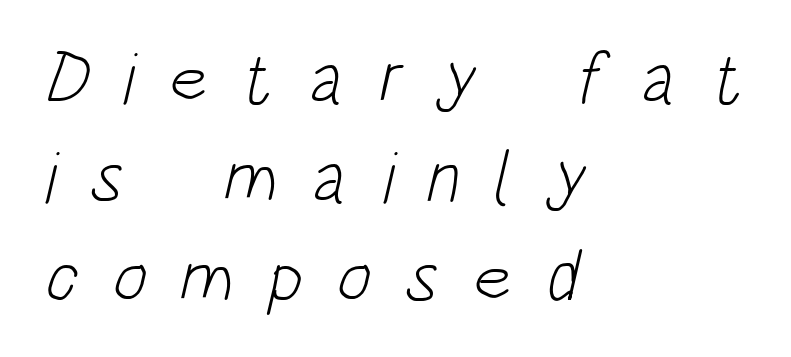
The image shows 73 px light, condensed sans-serif type; set left-aligned, normal line spacing (1.36x), unusually wide letter spacing (+0.46 em), not underlined; low stroke contrast and a large x-height.
